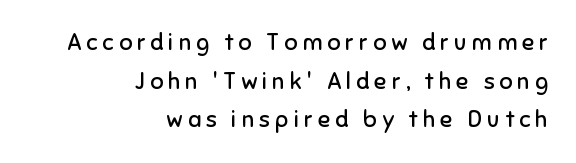
Caption: expanded tracking, letters set apart. These lines were composed using upright roman letters. Compared with a typical body face, this is equally light or lighter still. Clear beneath every line of the passage. These lines are set flush right with a ragged left edge.
